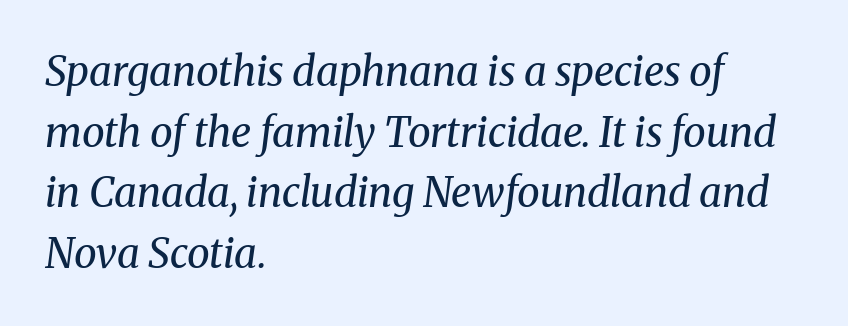
Q: Is the text bold? A: No.
Q: Is the text italic (slanted)? A: Yes, it leans right by about 8 degrees.
Q: Is the typeface a serif or a sans-serif typeface? A: Serif.
Q: Is the text underlined? A: No.
Q: How is the paragraph aligned? A: Left-aligned.
Q: Is the spacing between letters normal or unusually wide? A: Normal.
Q: Is the spacing between lines tight, normal or loose? A: Normal.
Q: Width (condensed, normal, or wide)? A: Normal.
Q: Stroke contrast? A: Medium.
Q: x-height? A: Medium.
Q: Monospaced? A: No.
